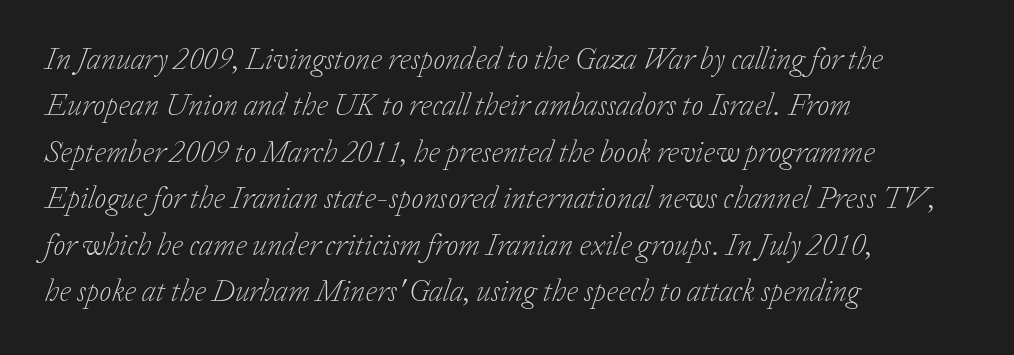
Q: Is the text bold? A: No.
Q: Is the text italic (slanted)? A: Yes, it leans right by about 20 degrees.
Q: Is the typeface a serif or a sans-serif typeface? A: Serif.
Q: Is the text underlined? A: No.
Q: How is the paragraph aligned? A: Left-aligned.
Q: Is the spacing between letters normal or unusually wide? A: Normal.
Q: Is the spacing between lines tight, normal or loose? A: Normal.
Q: Width (condensed, normal, or wide)? A: Normal.
Q: Stroke contrast? A: Low.
Q: x-height? A: Medium.
Q: Monospaced? A: No.
